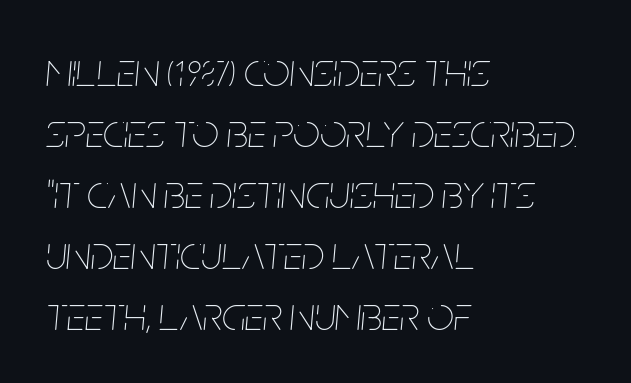
The image shows 47 px thin, condensed type, italic (leaning right); set left-aligned, normal line spacing (1.3x), normal letter spacing, not underlined; low stroke contrast and a large x-height.
